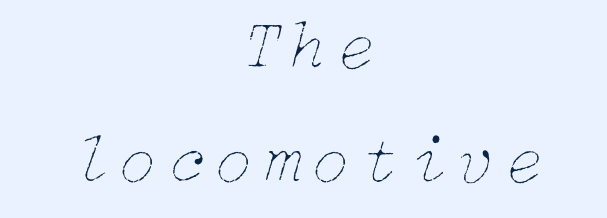
{"italic": "yes", "lean": "right", "slant_degrees": 15, "bold": "no", "weight": "thin", "width": "normal", "stroke_contrast": "low", "x_height": "medium", "underline": "no", "align": "center", "line_spacing": "normal", "line_spacing_ratio": 1.65, "glyph_px": 69}
